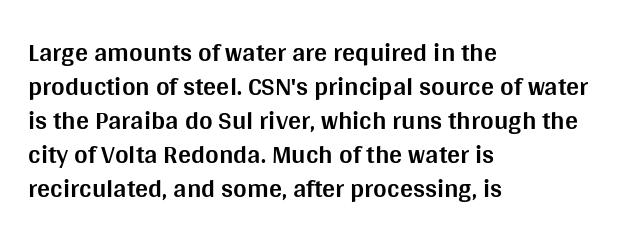
The image shows 26 px bold type, upright; set left-aligned, normal line spacing (1.31x), normal letter spacing, not underlined.
